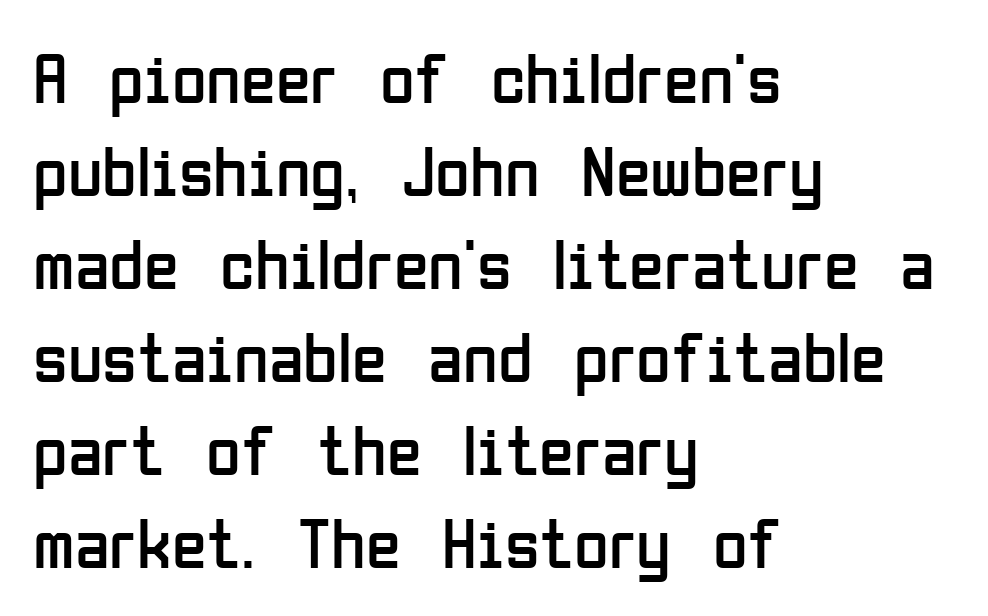
{"serif": "no", "italic": "no", "bold": "no", "weight": "regular", "width": "condensed", "stroke_contrast": "low", "x_height": "medium", "monospaced": "no", "underline": "no", "align": "left", "line_spacing": "normal", "line_spacing_ratio": 1.31, "letter_spacing": "normal", "letter_spacing_em": 0.0, "glyph_px": 71}
